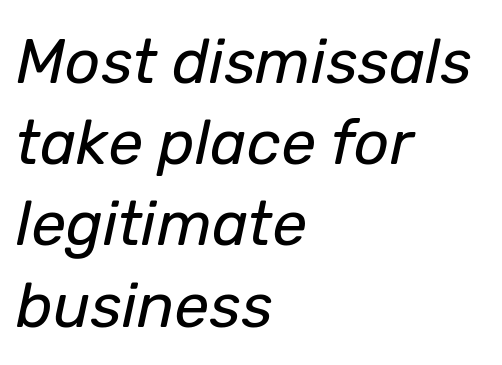
Q: Is the text bold? A: No.
Q: Is the text italic (slanted)? A: Yes, it leans right by about 12 degrees.
Q: Is the text underlined? A: No.
Q: How is the paragraph aligned? A: Left-aligned.
Q: Is the spacing between letters normal or unusually wide? A: Normal.
Q: Is the spacing between lines tight, normal or loose? A: Normal.
Q: Width (condensed, normal, or wide)? A: Normal.
Q: Stroke contrast? A: Low.
Q: x-height? A: Medium.
Q: Monospaced? A: No.
